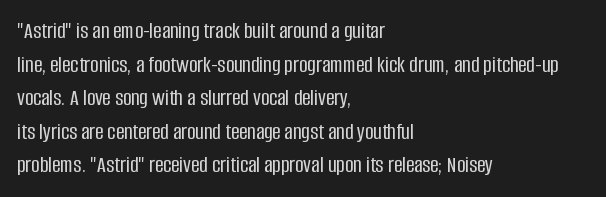
{"italic": "no", "underline": "no", "align": "left", "line_spacing": "normal", "line_spacing_ratio": 1.46, "letter_spacing": "normal", "letter_spacing_em": 0.0, "glyph_px": 23}
